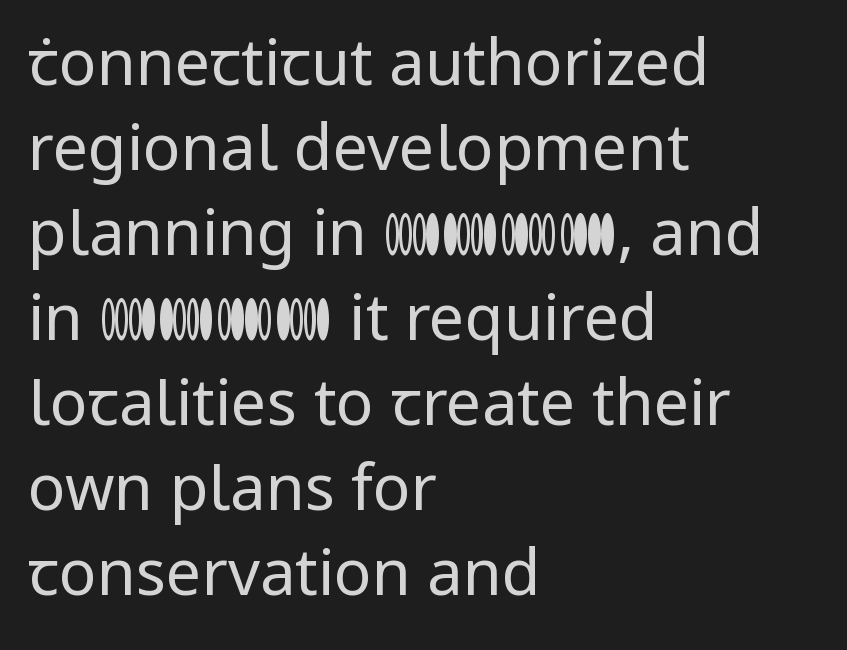
Q: Is the text bold? A: No.
Q: Is the text italic (slanted)? A: No, it is upright.
Q: Is the typeface a serif or a sans-serif typeface? A: Sans-serif.
Q: Is the text underlined? A: No.
Q: How is the paragraph aligned? A: Left-aligned.
Q: Is the spacing between letters normal or unusually wide? A: Normal.
Q: Is the spacing between lines tight, normal or loose? A: Normal.
Q: Width (condensed, normal, or wide)? A: Normal.
Q: Stroke contrast? A: Low.
Q: x-height? A: Medium.
Q: Monospaced? A: No.
